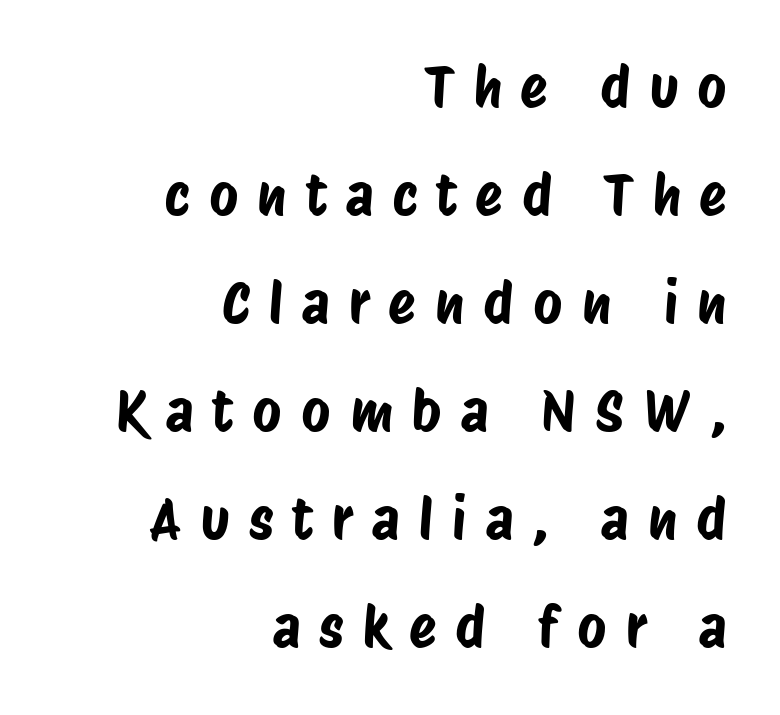
Spacing verdict: proportional, widths tailored to each character. Reading down the block, your eye finds every line finishing at a fixed right position. Only glyphs here, with clear space below each row. Loosely led — the rows are spread out. Observe the wide spacing: letters keep a clear distance from each other.
